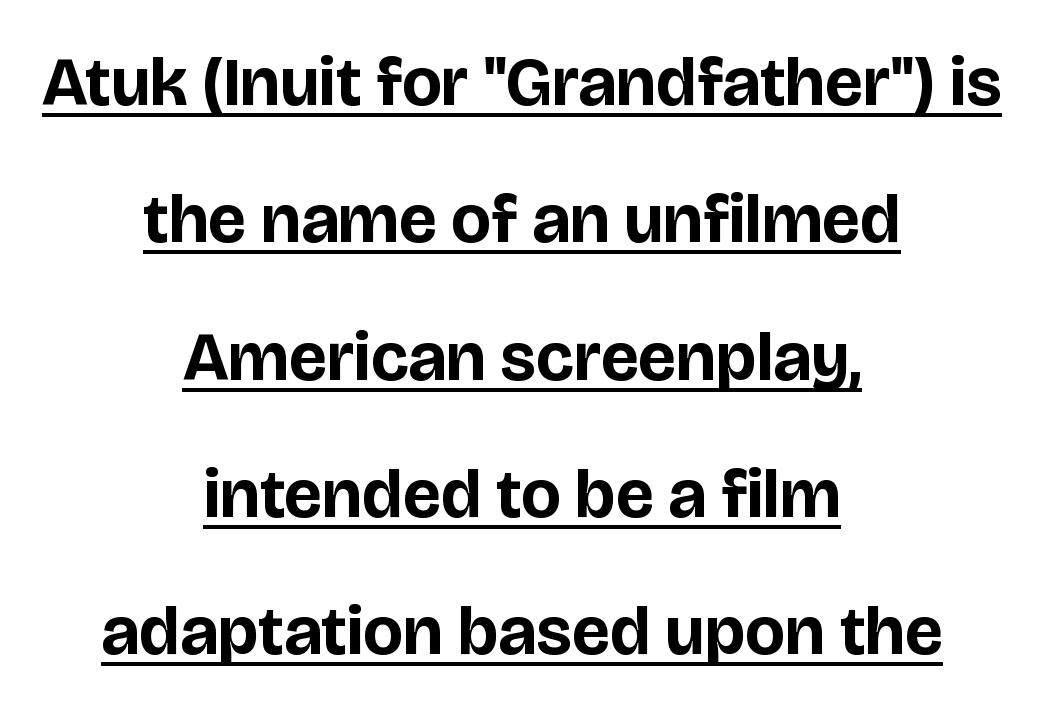
{"serif": "no", "italic": "no", "bold": "yes", "weight": "bold", "width": "normal", "stroke_contrast": "low", "x_height": "large", "monospaced": "no", "underline": "yes", "align": "center", "line_spacing": "loose", "line_spacing_ratio": 1.99, "letter_spacing": "normal", "letter_spacing_em": 0.0, "glyph_px": 69}
